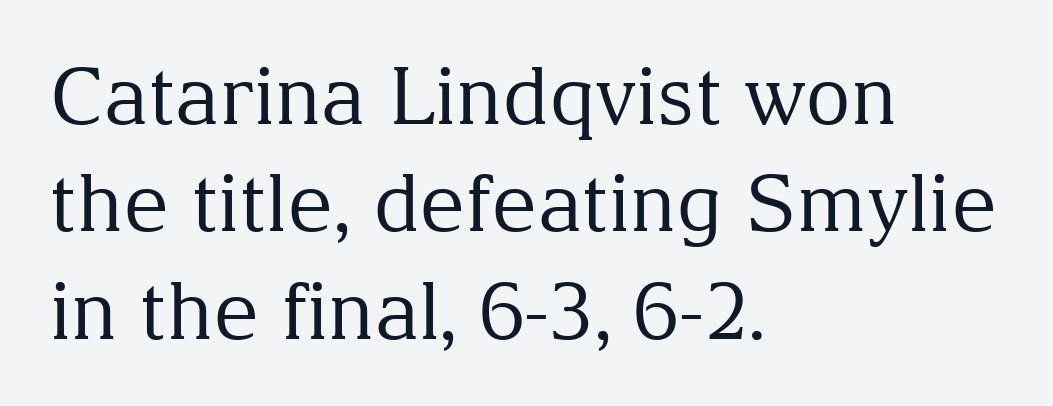
{"serif": "yes", "italic": "no", "bold": "no", "weight": "regular", "width": "normal", "stroke_contrast": "medium", "x_height": "medium", "monospaced": "no", "underline": "no", "align": "left", "line_spacing": "normal", "line_spacing_ratio": 1.36, "letter_spacing": "normal", "letter_spacing_em": 0.0, "glyph_px": 79}
